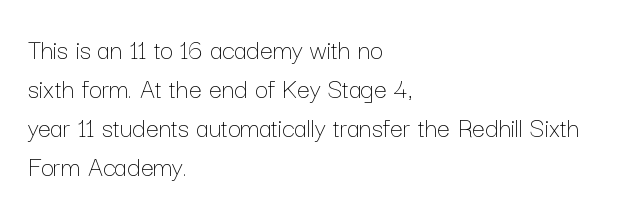
How are the letters spaced? Ordinarily, with no added tracking. Just letters on the line, the space beneath them empty. Interline gaps are of average width in this sample. Which margin do the lines hug? The left one — the right edge is uneven. Is this a fixed-width face? No — the glyphs have proportional, varying widths.
